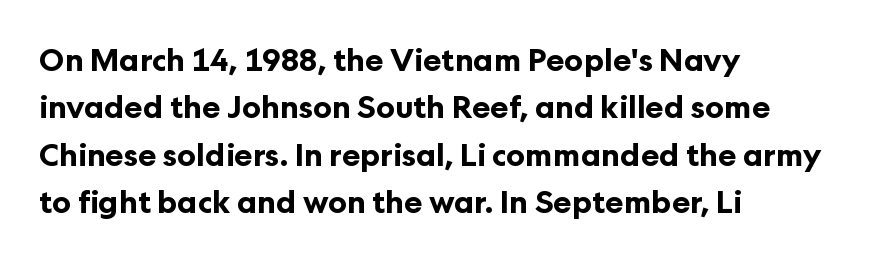
The image shows 31 px bold sans-serif type, upright; set left-aligned, normal line spacing (1.53x), normal letter spacing, not underlined; low stroke contrast and a medium x-height.
